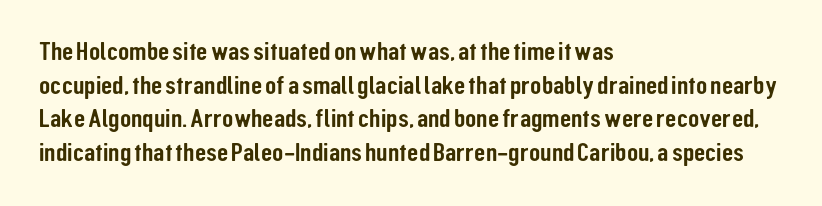
The zone under the glyphs is completely vacant. Line starts are locked; line ends wander. Look at the tracking — it's just the regular setting, nothing added. Horizontal bands of white between lines are of average thickness.
